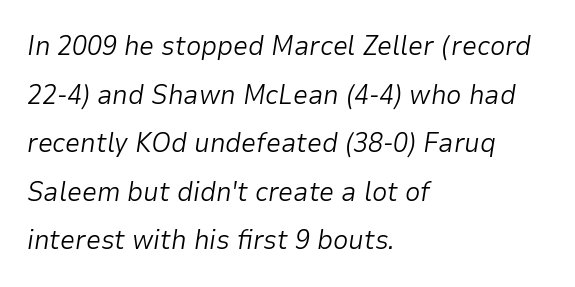
Q: Is the text bold? A: No.
Q: Is the text italic (slanted)? A: Yes, it leans right by about 9 degrees.
Q: Is the text underlined? A: No.
Q: How is the paragraph aligned? A: Left-aligned.
Q: Is the spacing between letters normal or unusually wide? A: Normal.
